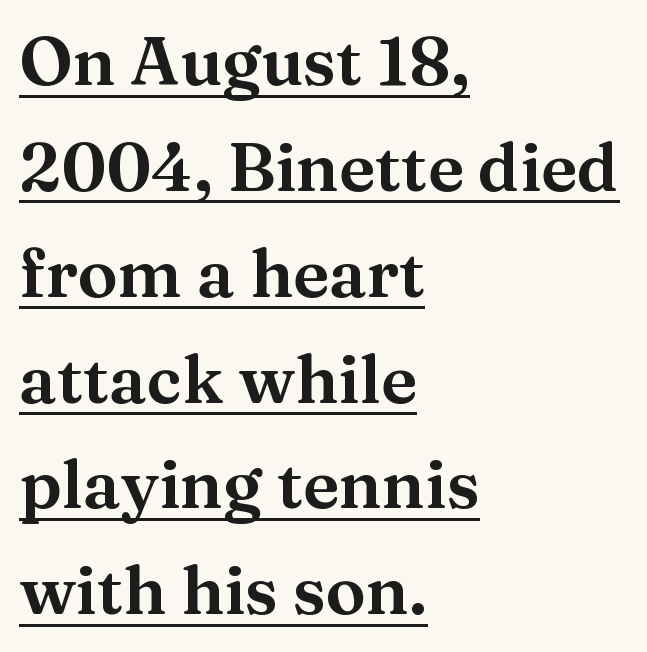
{"serif": "yes", "italic": "no", "width": "wide", "stroke_contrast": "medium", "x_height": "medium", "monospaced": "no", "underline": "yes", "align": "left", "line_spacing": "normal", "line_spacing_ratio": 1.58, "letter_spacing": "normal", "letter_spacing_em": 0.0, "glyph_px": 67}
